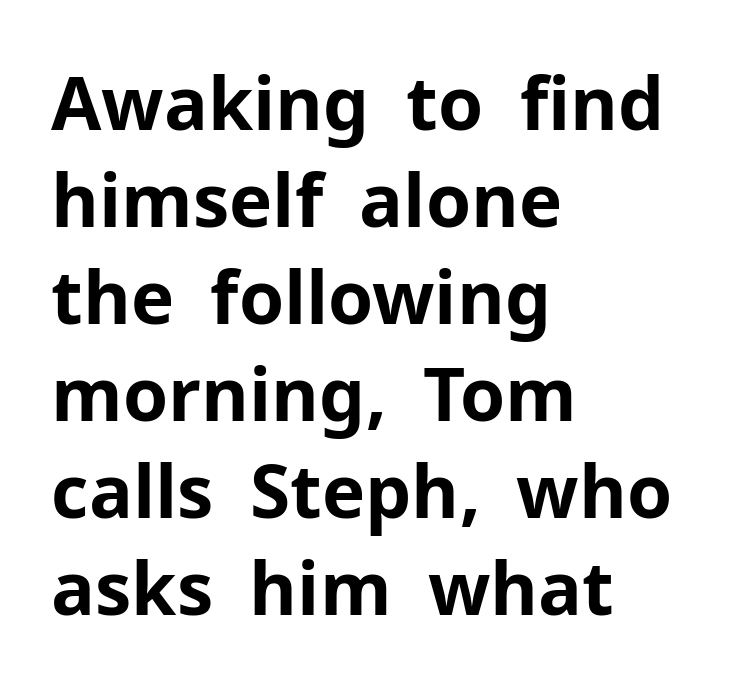
Q: Is the text bold? A: Yes.
Q: Is the text italic (slanted)? A: No, it is upright.
Q: Is the typeface a serif or a sans-serif typeface? A: Sans-serif.
Q: Is the text underlined? A: No.
Q: How is the paragraph aligned? A: Left-aligned.
Q: Is the spacing between letters normal or unusually wide? A: Normal.
Q: Is the spacing between lines tight, normal or loose? A: Normal.
Q: Width (condensed, normal, or wide)? A: Normal.
Q: Stroke contrast? A: Low.
Q: x-height? A: Medium.
Q: Monospaced? A: No.
